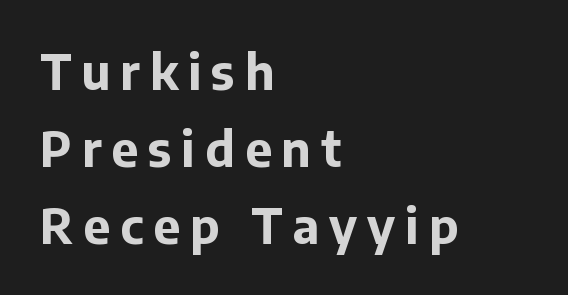
The image shows 48 px bold sans-serif type, upright; set left-aligned, normal line spacing (1.6x), unusually wide letter spacing (+0.21 em), not underlined; low stroke contrast and a medium x-height.
